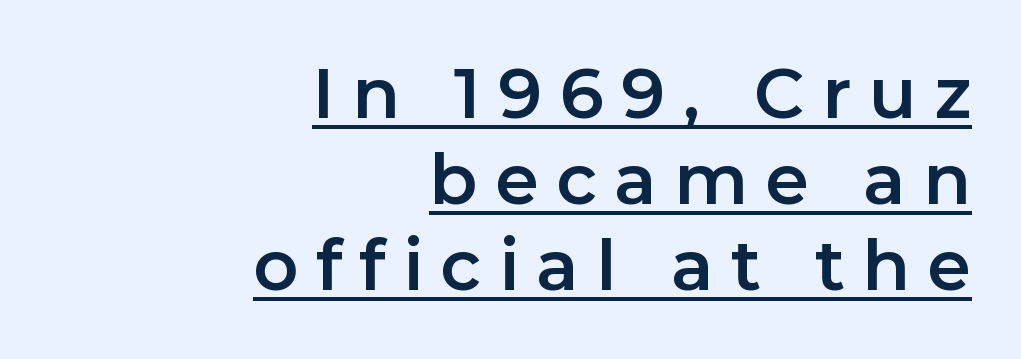
{"serif": "no", "italic": "no", "width": "normal", "stroke_contrast": "low", "x_height": "medium", "monospaced": "no", "underline": "yes", "align": "right", "line_spacing_ratio": 1.23, "letter_spacing": "wide", "letter_spacing_em": 0.25, "glyph_px": 70}
